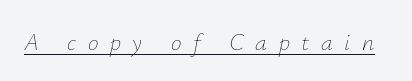
Display-style spreading of the glyphs; the letterfit is very open. Looking at the ascenders, they clearly lean. Stems and bowls with no extra thickness — not bold. Compared with undecorated copy, this sample adds a rule below the words.
